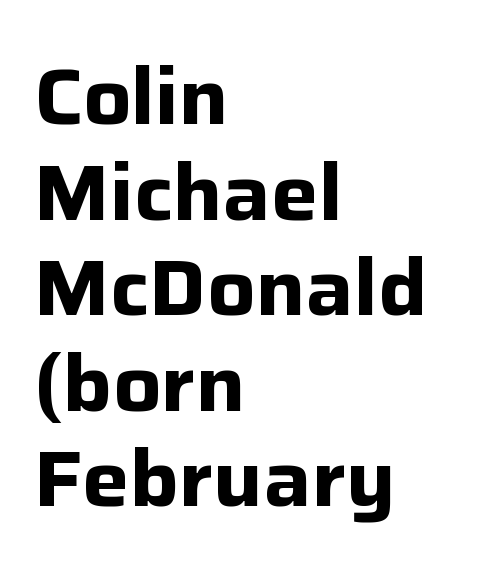
Short note: letters normally spaced. Does the lettering tilt? It doesn't — this is upright. As a designer I'd log this as weight 700, bold. Letterform terminals end flat and unadorned throughout the passage.
